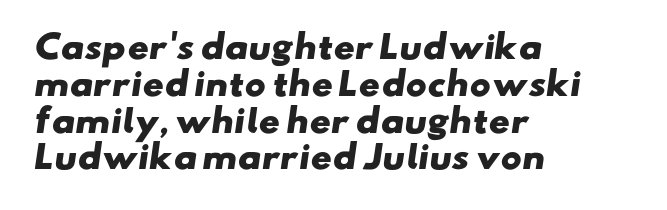
Q: Is the text bold? A: Yes.
Q: Is the typeface a serif or a sans-serif typeface? A: Sans-serif.
Q: Is the text underlined? A: No.
Q: How is the paragraph aligned? A: Left-aligned.
Q: Is the spacing between letters normal or unusually wide? A: Normal.
Q: Is the spacing between lines tight, normal or loose? A: Tight.
Q: Width (condensed, normal, or wide)? A: Wide.
Q: Stroke contrast? A: Low.
Q: x-height? A: Small.
Q: Monospaced? A: No.
